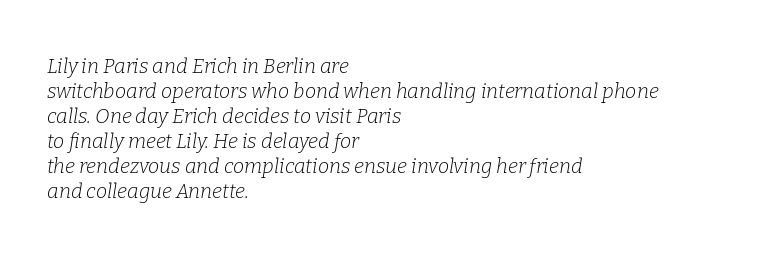
The image shows 20 px text type, italic (leaning right); set left-aligned, normal line spacing (1.25x), normal letter spacing, not underlined.
